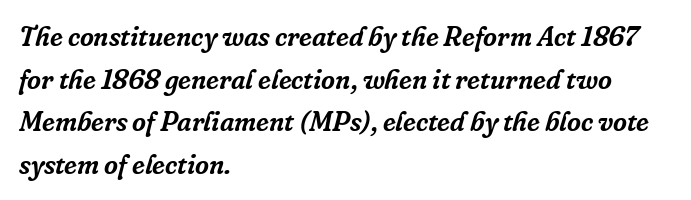
{"italic": "yes", "lean": "right", "slant_degrees": 16, "underline": "no", "align": "left", "line_spacing": "normal", "line_spacing_ratio": 1.58, "letter_spacing": "normal", "letter_spacing_em": 0.0, "glyph_px": 27}
